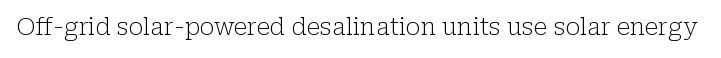
Q: Is the text bold? A: No.
Q: Is the text italic (slanted)? A: No, it is upright.
Q: Is the text underlined? A: No.
Q: Is the spacing between letters normal or unusually wide? A: Normal.
